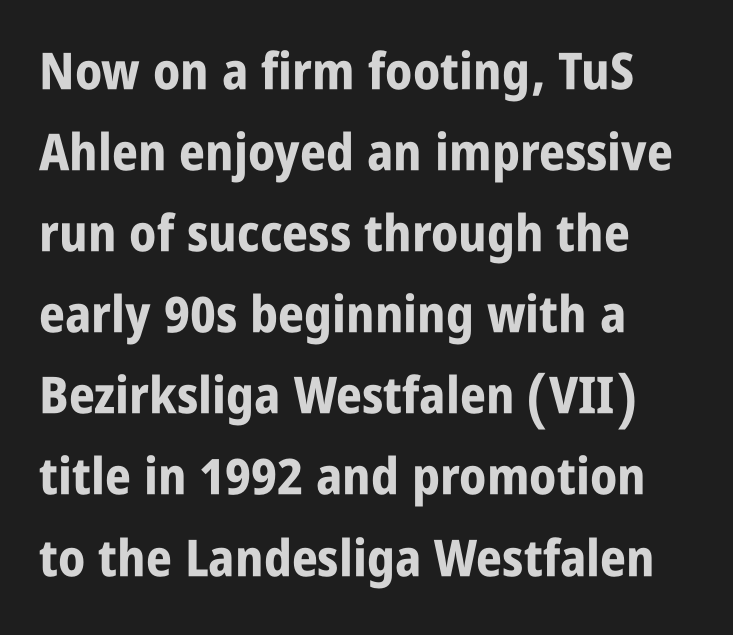
The image shows 51 px bold, condensed sans-serif type, upright; set left-aligned, normal line spacing (1.59x), normal letter spacing, not underlined; low stroke contrast and a large x-height.
